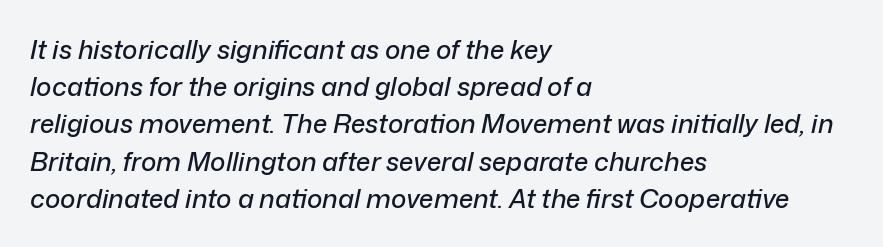
Q: Is the text italic (slanted)? A: Yes, it leans right by about 12 degrees.
Q: Is the text underlined? A: No.
Q: How is the paragraph aligned? A: Left-aligned.
Q: Is the spacing between letters normal or unusually wide? A: Normal.
Q: Is the spacing between lines tight, normal or loose? A: Normal.
